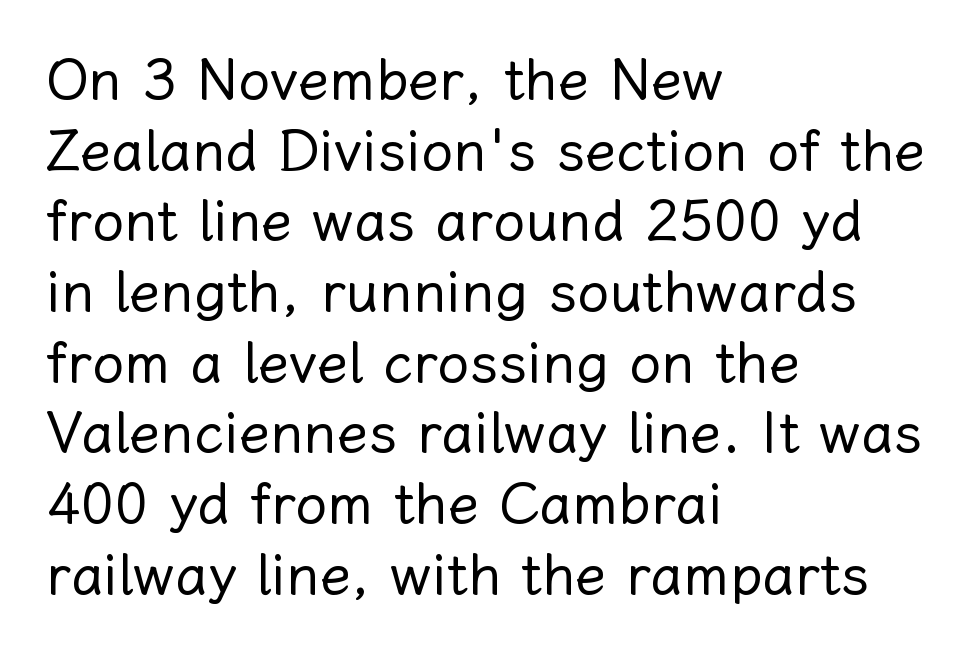
{"italic": "no", "bold": "no", "weight": "regular", "width": "normal", "stroke_contrast": "low", "x_height": "medium", "monospaced": "no", "underline": "no", "align": "left", "line_spacing_ratio": 1.24, "letter_spacing": "normal", "letter_spacing_em": 0.0, "glyph_px": 57}
